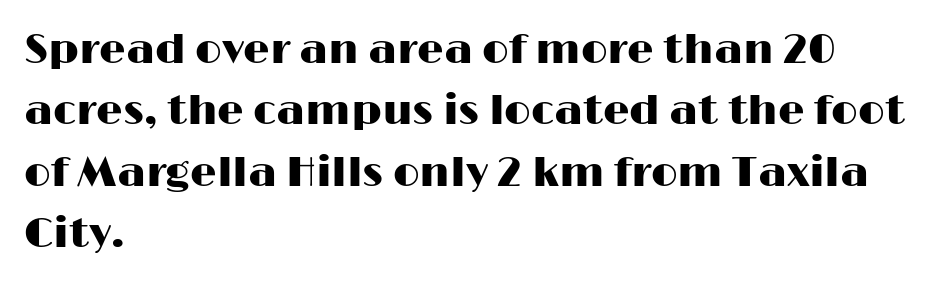
Are there feet on the stems? There aren't — it's a sans. Posture: straight, roman, zero tilt. In CSS terms this would be text-align: left. Character widths vary here, with narrow letters taking less room than wide ones. There is no visible air inserted between adjacent glyphs.
